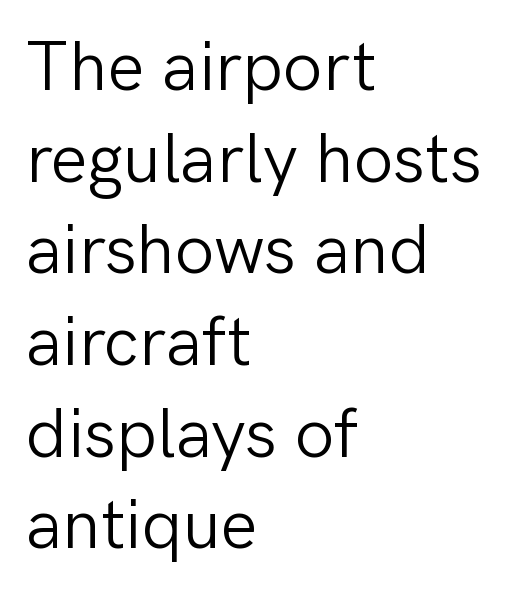
{"serif": "no", "italic": "no", "bold": "no", "weight": "light", "width": "normal", "stroke_contrast": "low", "x_height": "medium", "monospaced": "no", "underline": "no", "align": "left", "line_spacing": "normal", "line_spacing_ratio": 1.31, "letter_spacing": "normal", "letter_spacing_em": 0.0, "glyph_px": 70}
